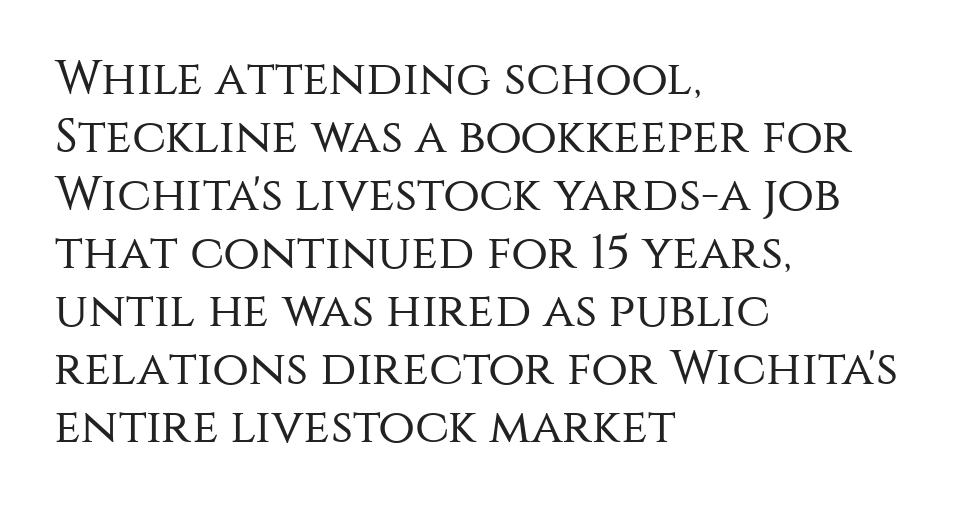
Is the type heavy? It reads as light-to-regular instead. The type family on display is of the sans-serif kind. Do the letters lean? They stand straight. The line texture is even and compact thanks to regular tracking. The gap between lines stays unmarked.
